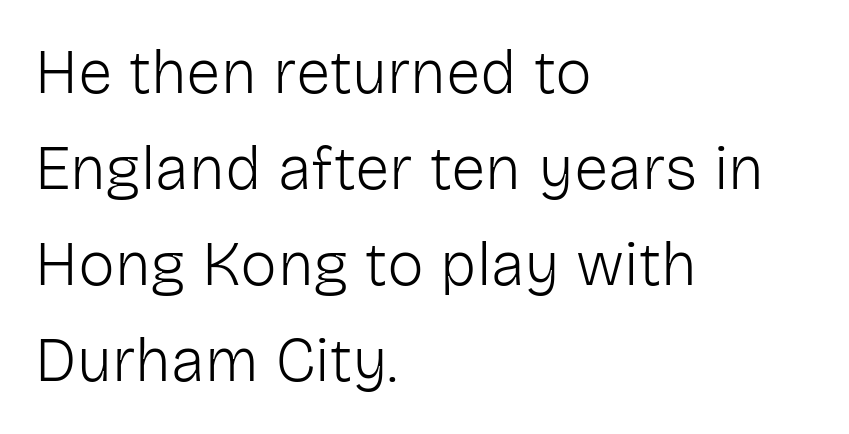
The image shows 62 px light sans-serif type, upright; set left-aligned, normal line spacing (1.55x), normal letter spacing, not underlined; low stroke contrast and a medium x-height.
